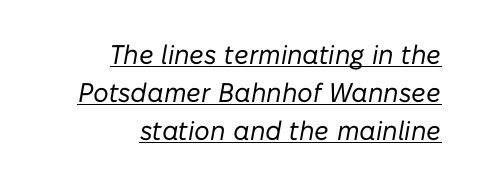
The image shows 27 px text type, italic (leaning right); set right-aligned, normal line spacing (1.4x), normal letter spacing, underlined.
